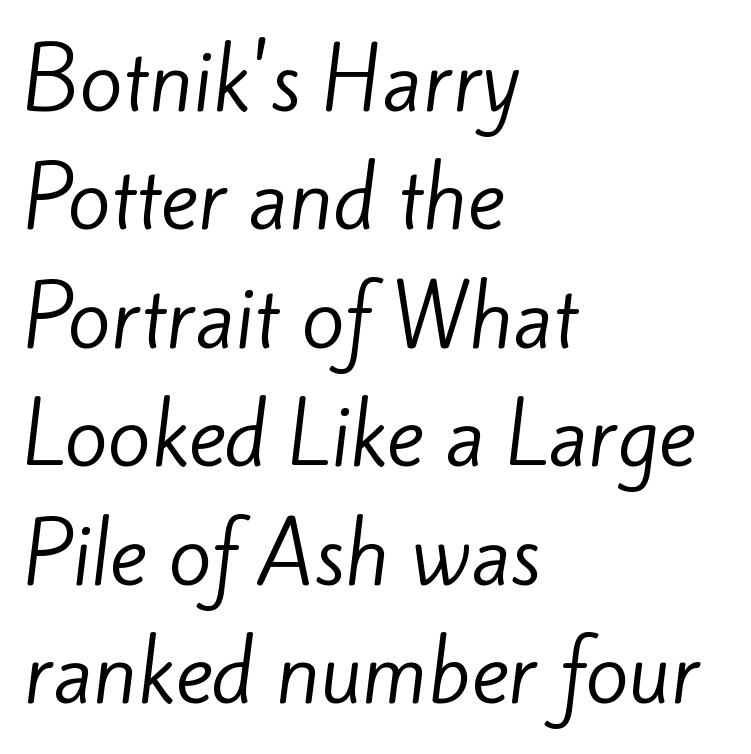
I'd call this a sans setting — the letters go barefoot. Reading down the column, the eye jumps a familiar distance to each next line. Type without underlining. No extra ink here — the face is not bold.
